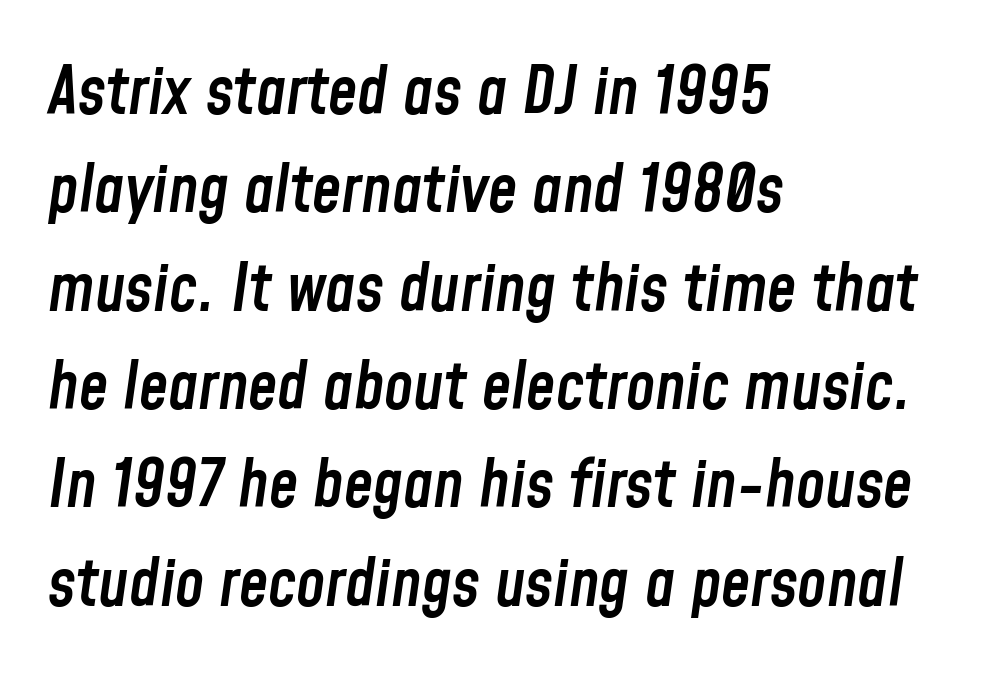
{"italic": "yes", "lean": "right", "slant_degrees": 8, "bold": "semi", "weight": "semibold", "width": "condensed", "stroke_contrast": "low", "x_height": "medium", "monospaced": "no", "underline": "no", "align": "left", "line_spacing": "normal", "line_spacing_ratio": 1.49, "letter_spacing": "normal", "letter_spacing_em": 0.0, "glyph_px": 66}
